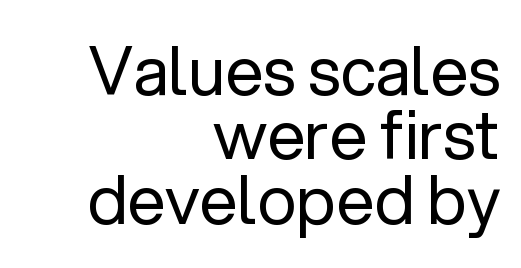
Q: Is the text bold? A: No.
Q: Is the text italic (slanted)? A: No, it is upright.
Q: Is the typeface a serif or a sans-serif typeface? A: Sans-serif.
Q: Is the text underlined? A: No.
Q: How is the paragraph aligned? A: Right-aligned.
Q: Is the spacing between letters normal or unusually wide? A: Normal.
Q: Is the spacing between lines tight, normal or loose? A: Tight.
Q: Width (condensed, normal, or wide)? A: Normal.
Q: Stroke contrast? A: Low.
Q: x-height? A: Medium.
Q: Monospaced? A: No.
